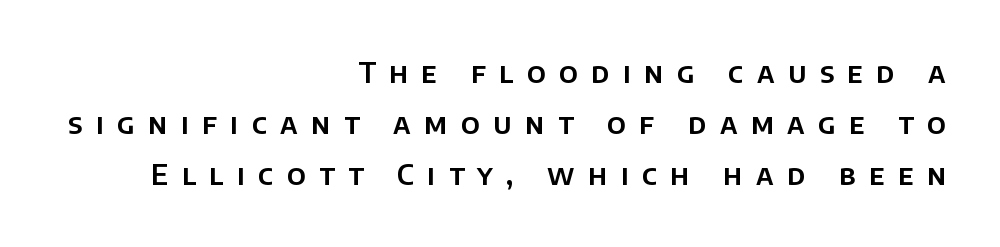
{"serif": "no", "italic": "no", "width": "normal", "stroke_contrast": "low", "x_height": "large", "monospaced": "no", "underline": "no", "align": "right", "line_spacing_ratio": 1.83, "letter_spacing": "wide", "letter_spacing_em": 0.48, "glyph_px": 28}
